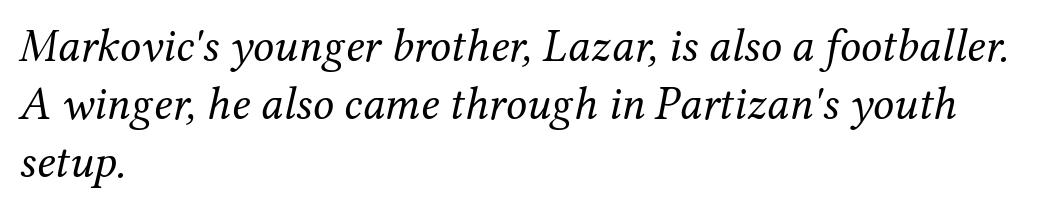
The image shows 47 px regular-weight serif type, italic (leaning right); set left-aligned, line spacing 1.23x, normal letter spacing, not underlined; medium stroke contrast and a medium x-height.
